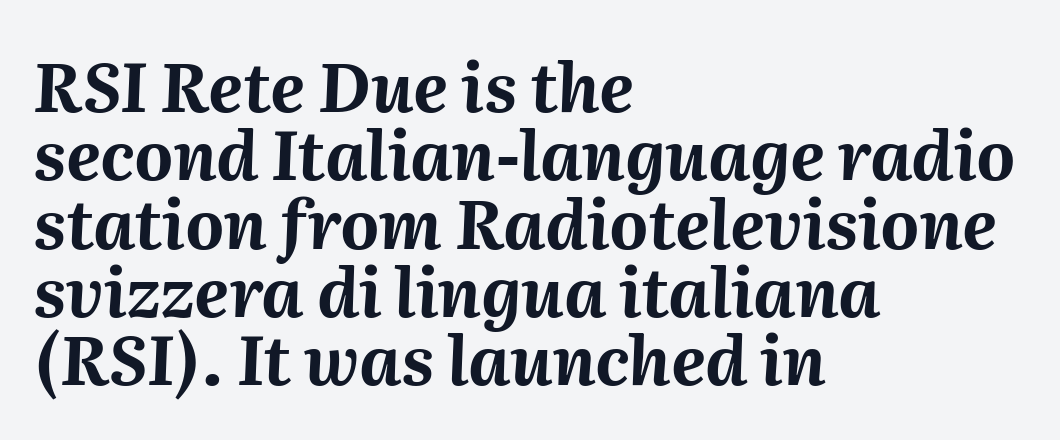
Q: Is the text bold? A: Yes.
Q: Is the text italic (slanted)? A: Yes, it leans right by about 2 degrees.
Q: Is the text underlined? A: No.
Q: How is the paragraph aligned? A: Left-aligned.
Q: Is the spacing between letters normal or unusually wide? A: Normal.
Q: Is the spacing between lines tight, normal or loose? A: Tight.
Q: Width (condensed, normal, or wide)? A: Normal.
Q: Stroke contrast? A: Medium.
Q: x-height? A: Medium.
Q: Monospaced? A: No.
